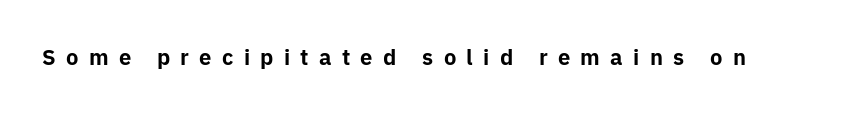
Underlining? Definitely not there. Tall strokes in this sample are plumb rather than angled. Weight check: bold — yes, fully. Observe the wide spacing: letters keep a clear distance from each other.
